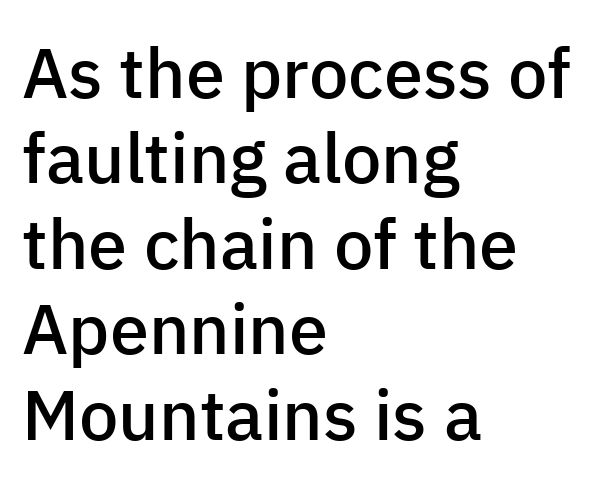
Q: Is the text bold? A: Semi-bold.
Q: Is the text italic (slanted)? A: No, it is upright.
Q: Is the typeface a serif or a sans-serif typeface? A: Sans-serif.
Q: Is the text underlined? A: No.
Q: How is the paragraph aligned? A: Left-aligned.
Q: Is the spacing between letters normal or unusually wide? A: Normal.
Q: Width (condensed, normal, or wide)? A: Normal.
Q: Stroke contrast? A: Low.
Q: x-height? A: Medium.
Q: Monospaced? A: No.
